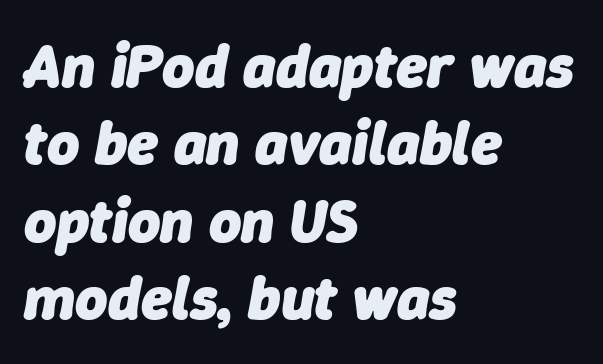
In terms of weight, the rendering is a true, heavy bold. Each row of text sits above clean, open space. Quick note: italic. These lines keep a tight, regular rhythm from letter to letter.
